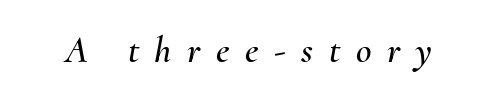
The image shows 38 px text type, italic (leaning right); set unusually wide letter spacing (+0.41 em), not underlined; medium stroke contrast and a small x-height.
